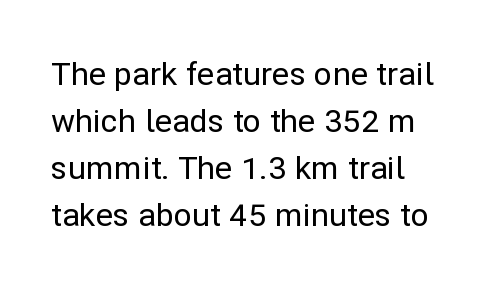
Does extra space separate the letters? No, they use regular spacing. It's the straight-up-and-down kind of type. This sample has the flowing, uneven cadence of proportional lettering. The rendering uses a moderate line-height, typical for paragraphs.
